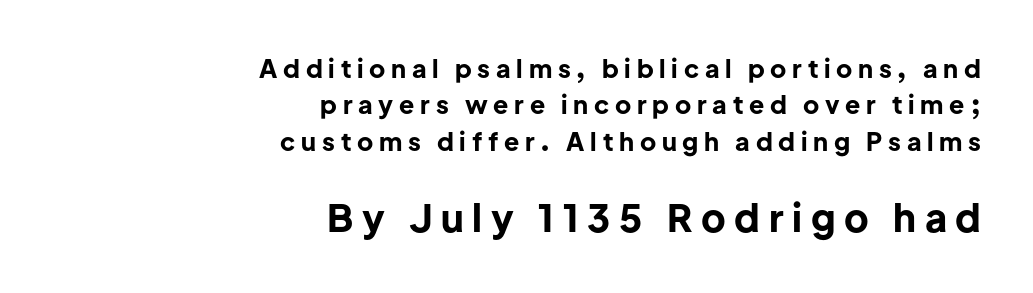
The image shows 38 px bold sans-serif type, upright; set right-aligned, normal line spacing (1.46x), unusually wide letter spacing (+0.23 em), not underlined; the second (bottom) block is 1.52x larger; low stroke contrast and a medium x-height.
